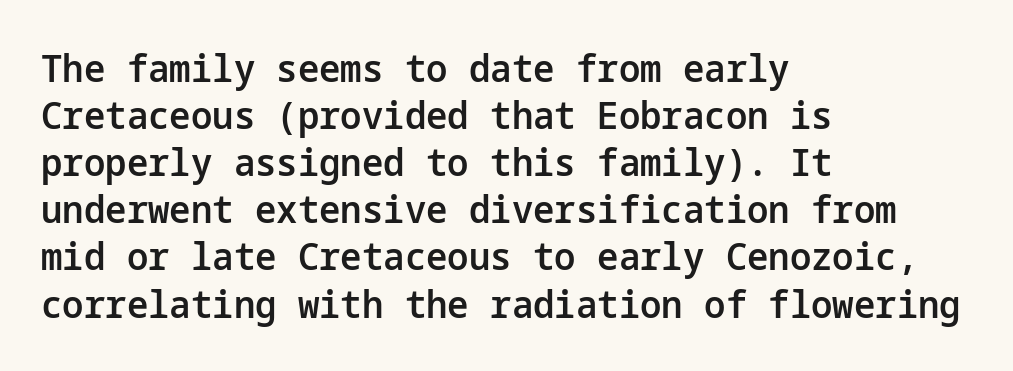
The image shows 38 px semibold sans-serif type, upright; set left-aligned, line spacing 1.24x, normal letter spacing, not underlined; low stroke contrast and a medium x-height.
